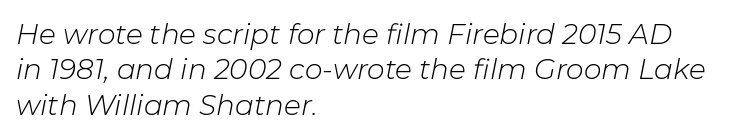
The image shows 28 px light type, italic (leaning right); set left-aligned, normal line spacing (1.26x), normal letter spacing, not underlined; low stroke contrast and a medium x-height.
